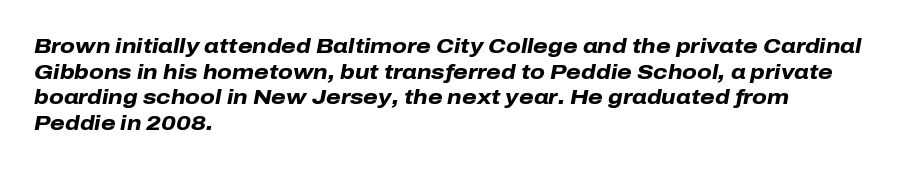
{"italic": "yes", "lean": "right", "slant_degrees": 10, "bold": "yes", "underline": "no", "align": "left", "line_spacing_ratio": 1.22, "letter_spacing": "normal", "letter_spacing_em": 0.0, "glyph_px": 21}
